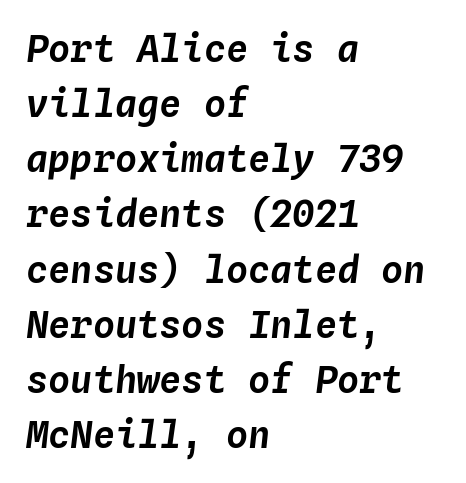
The image shows 37 px text type, italic (leaning right), monospaced; set left-aligned, normal line spacing (1.49x), normal letter spacing, not underlined; low stroke contrast and a medium x-height.
